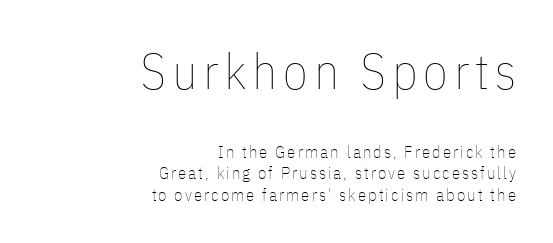
Q: Is the text bold? A: No.
Q: Is the text italic (slanted)? A: No, it is upright.
Q: Is the text underlined? A: No.
Q: How is the paragraph aligned? A: Right-aligned.
Q: Is the spacing between lines tight, normal or loose? A: Normal.
Q: Which block of text is set in a larger size, the first (top) or the second (bottom)? A: The first (top) one.
Q: Width (condensed, normal, or wide)? A: Condensed.
Q: Stroke contrast? A: Low.
Q: x-height? A: Medium.
Q: Monospaced? A: No.
